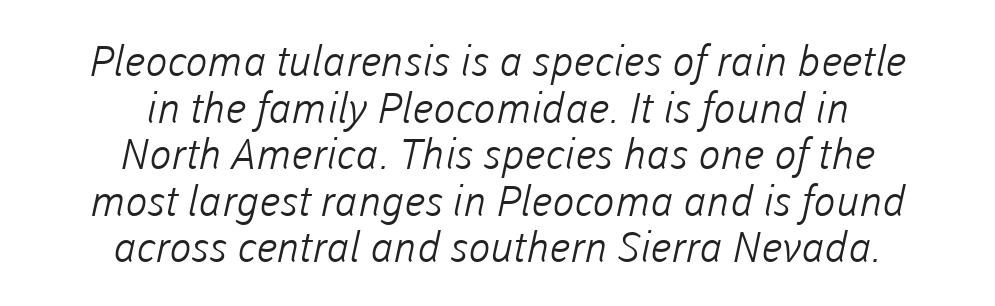
{"serif": "no", "bold": "no", "weight": "light", "width": "normal", "stroke_contrast": "low", "x_height": "medium", "monospaced": "no", "underline": "no", "align": "center", "line_spacing": "tight", "line_spacing_ratio": 1.11, "letter_spacing": "normal", "letter_spacing_em": 0.0, "glyph_px": 42}
